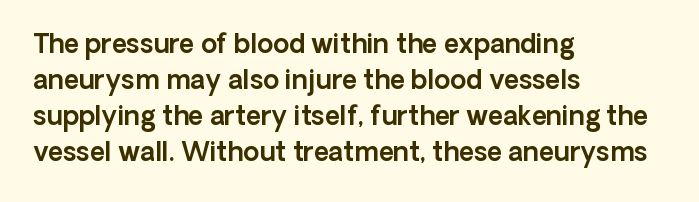
{"italic": "no", "underline": "no", "align": "left", "line_spacing": "normal", "line_spacing_ratio": 1.39, "letter_spacing": "normal", "letter_spacing_em": 0.0, "glyph_px": 26}
